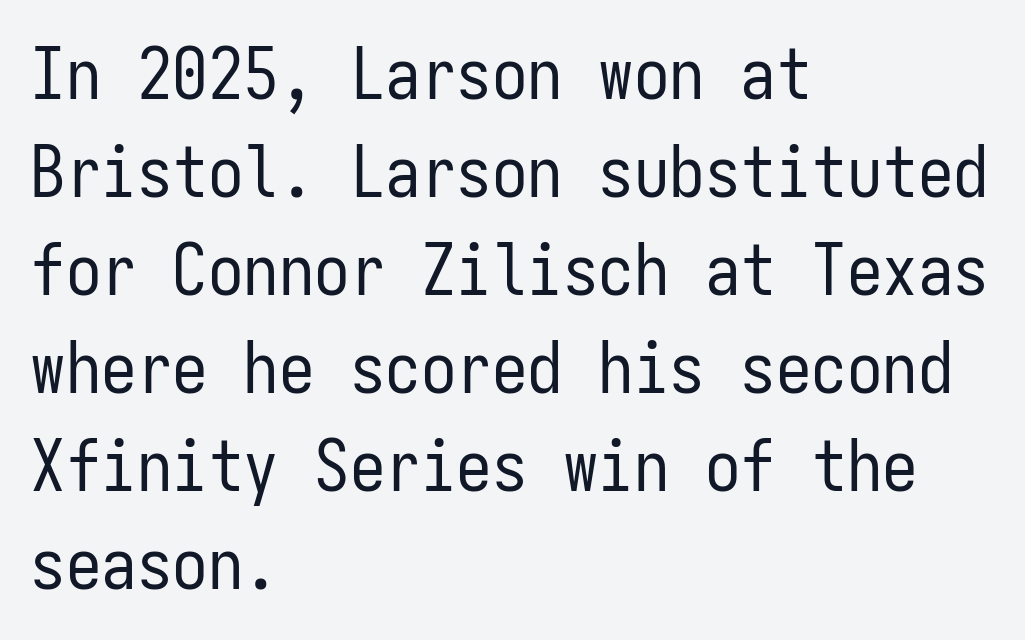
These lines sit exactly where default settings would place them. Italic: no, the glyphs are upright roman. Heft: none added — not bold. Looks like terminal output: every glyph gets an equal slot.
